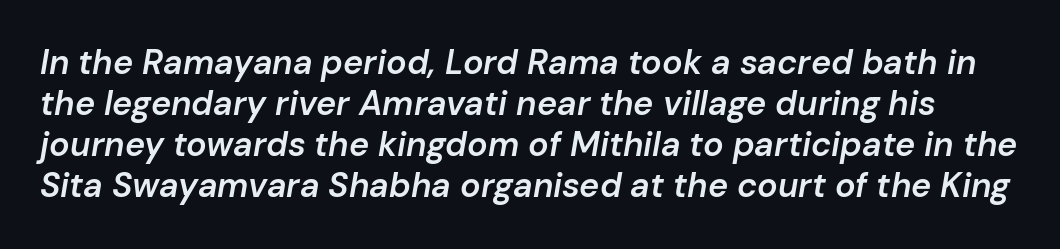
The image shows 34 px semibold type, italic (leaning right); set line spacing 1.21x, normal letter spacing, not underlined; low stroke contrast and a medium x-height.
